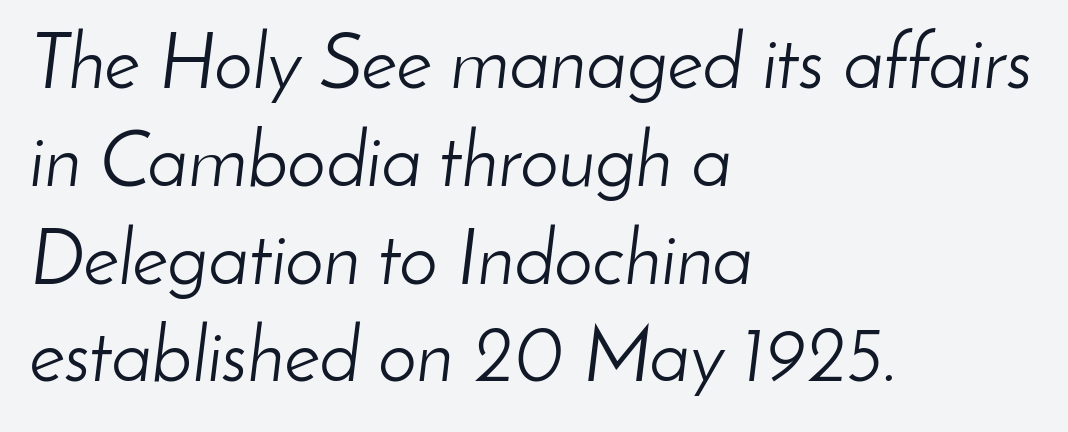
Q: Is the text bold? A: No.
Q: Is the text italic (slanted)? A: Yes, it leans right by about 8 degrees.
Q: Is the text underlined? A: No.
Q: How is the paragraph aligned? A: Left-aligned.
Q: Is the spacing between letters normal or unusually wide? A: Normal.
Q: Is the spacing between lines tight, normal or loose? A: Normal.
Q: Width (condensed, normal, or wide)? A: Normal.
Q: Stroke contrast? A: Low.
Q: x-height? A: Small.
Q: Monospaced? A: No.
